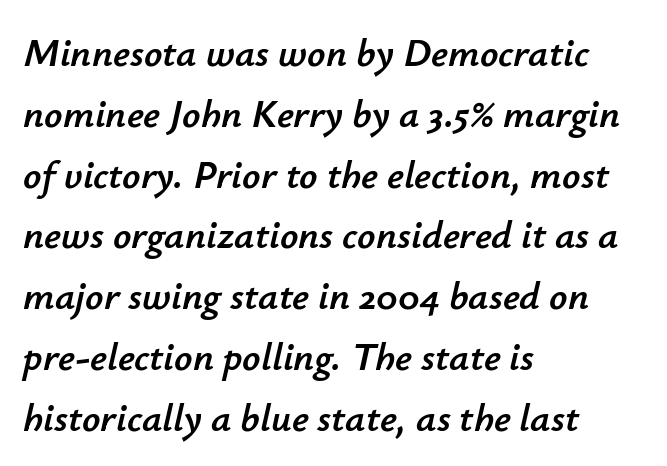
Q: Is the text italic (slanted)? A: Yes, it leans right by about 12 degrees.
Q: Is the text underlined? A: No.
Q: How is the paragraph aligned? A: Left-aligned.
Q: Is the spacing between letters normal or unusually wide? A: Normal.
Q: Is the spacing between lines tight, normal or loose? A: Normal.
Q: Width (condensed, normal, or wide)? A: Normal.
Q: Stroke contrast? A: Low.
Q: x-height? A: Small.
Q: Monospaced? A: No.
